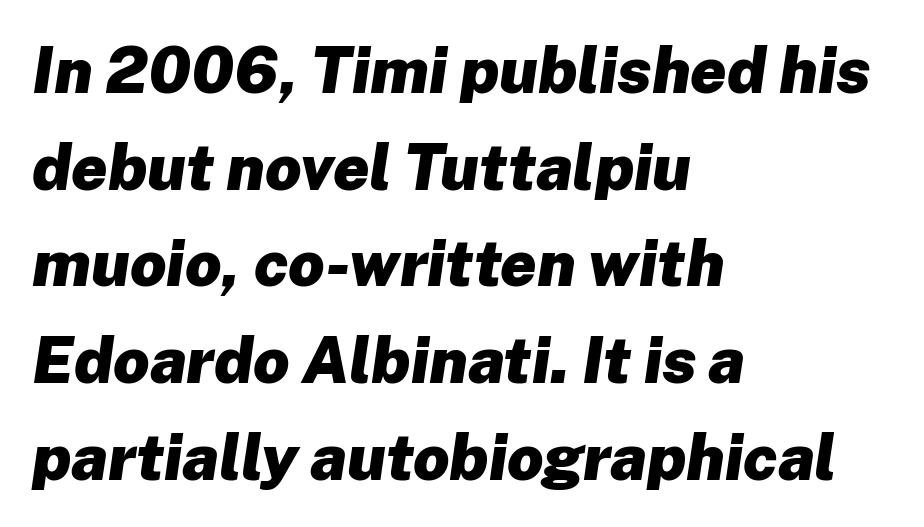
{"italic": "yes", "lean": "right", "slant_degrees": 8, "bold": "yes", "weight": "heavy", "width": "normal", "stroke_contrast": "low", "x_height": "medium", "monospaced": "no", "underline": "no", "align": "left", "line_spacing": "normal", "line_spacing_ratio": 1.51, "letter_spacing": "normal", "letter_spacing_em": 0.0, "glyph_px": 64}
